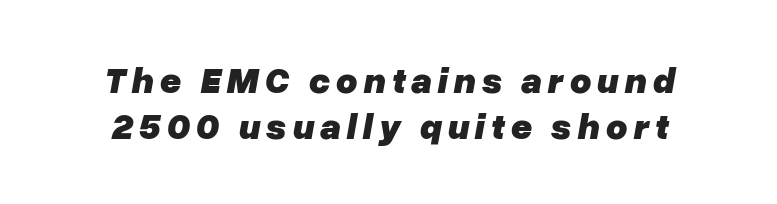
{"italic": "yes", "lean": "right", "slant_degrees": 10, "bold": "yes", "weight": "heavy", "width": "normal", "stroke_contrast": "low", "x_height": "medium", "monospaced": "no", "underline": "no", "line_spacing_ratio": 1.24, "glyph_px": 37}
